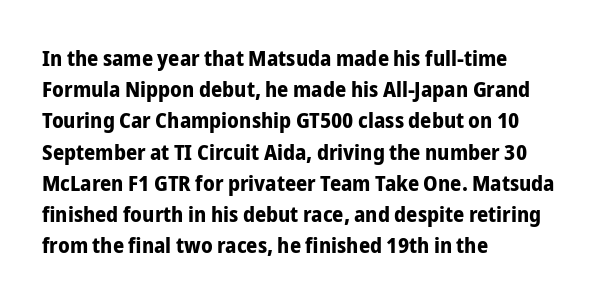
{"italic": "no", "bold": "yes", "underline": "no", "align": "left", "line_spacing": "normal", "line_spacing_ratio": 1.42, "letter_spacing": "normal", "letter_spacing_em": 0.0, "glyph_px": 22}
